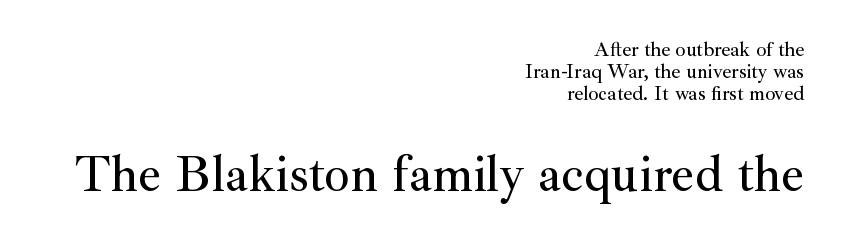
The image shows 51 px serif type, upright; set right-aligned, tight line spacing (1.11x), normal letter spacing, not underlined; the second (bottom) block is 2.55x larger; medium stroke contrast and a small x-height.
